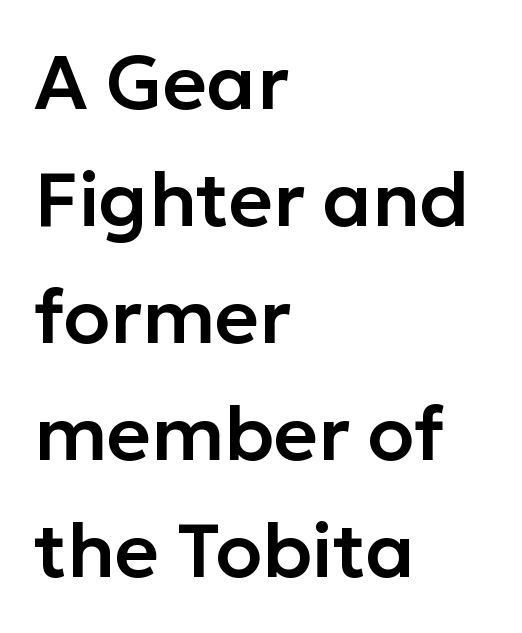
A typesetter would call this proportional, since set widths differ per character. The specimen omits any rule beneath the text block's lines. The font family rendered here belongs to the sans-serif group. These lines stack with their left ends in a neat column.
